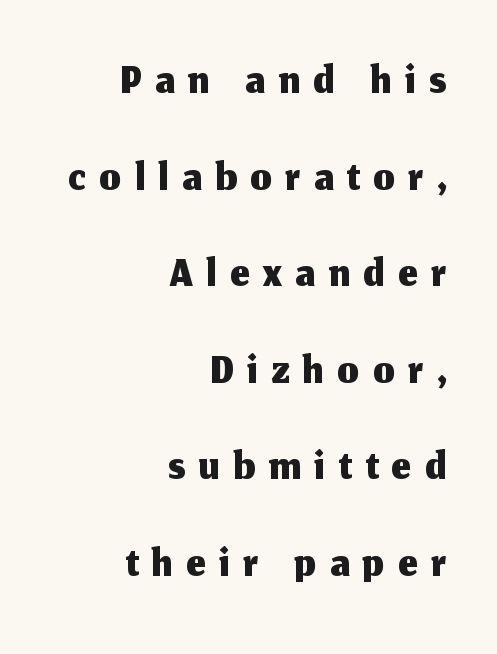
Do the characters align in a grid? No, the font is proportional. Typeset ragged left — the right edge is the straight one. The passage shown is typeset with a sans-serif family. The specimen reads as upright at a glance.
